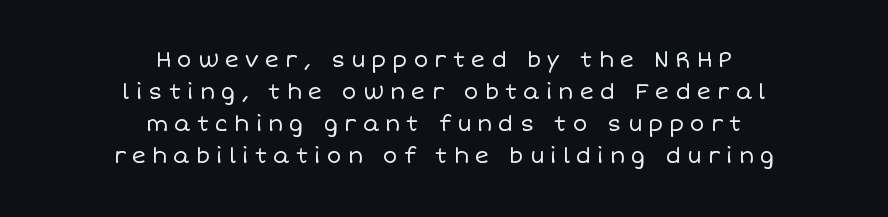
Q: Is the text bold? A: No.
Q: Is the text italic (slanted)? A: No, it is upright.
Q: Is the text underlined? A: No.
Q: How is the paragraph aligned? A: Centered.
Q: Is the spacing between letters normal or unusually wide? A: Unusually wide.
Q: Is the spacing between lines tight, normal or loose? A: Normal.
